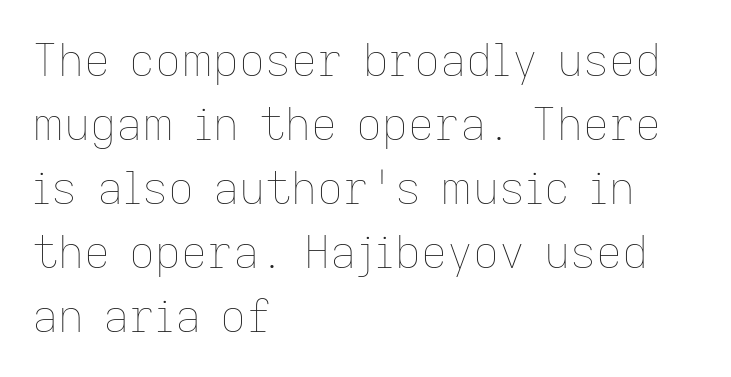
The image shows 45 px thin type, upright; set left-aligned, normal line spacing (1.42x), normal letter spacing, not underlined; low stroke contrast and a medium x-height.
